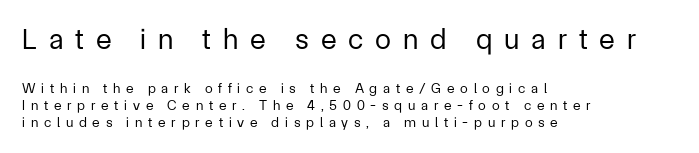
The image shows 29 px regular-weight sans-serif type, upright; set left-aligned, line spacing 1.2x, unusually wide letter spacing (+0.41 em), not underlined; the first (top) block is 2.07x larger; low stroke contrast and a medium x-height.
